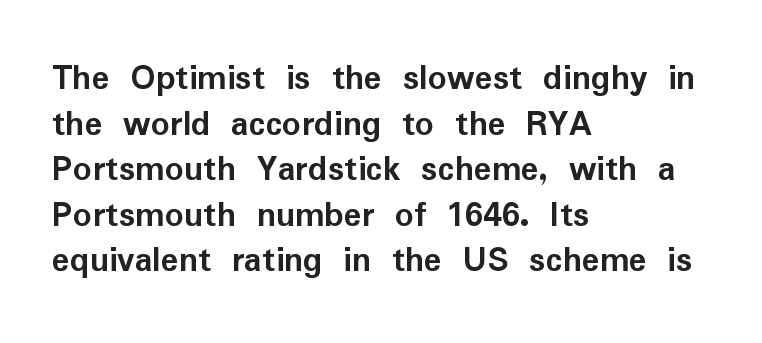
The image shows 37 px semibold sans-serif type, upright; set left-aligned, line spacing 1.23x, normal letter spacing, not underlined; low stroke contrast and a medium x-height.
